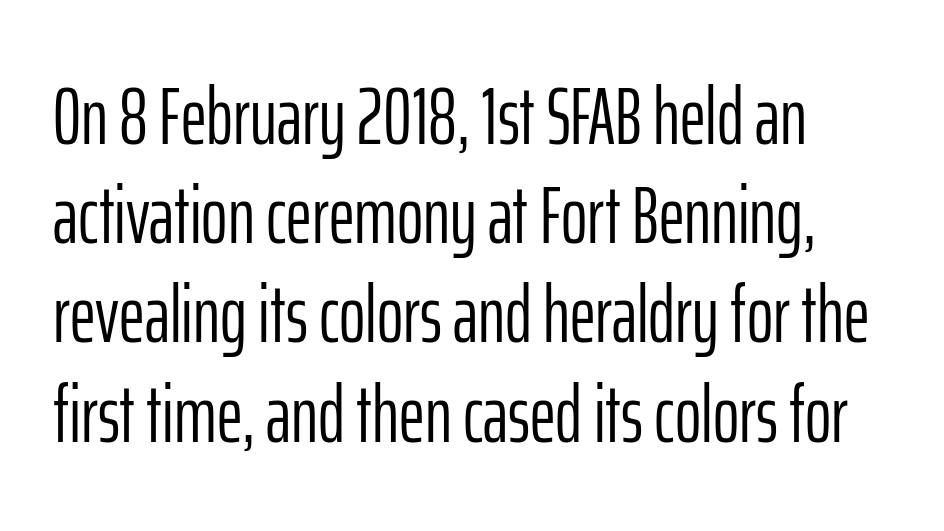
This sample uses a sans-serif face. Caption: face not bold, strokes unweighted. Tall strokes in this sample are plumb rather than angled. No word sits above an underline. Horizontal alignment here is leftward, the default for most running prose.
